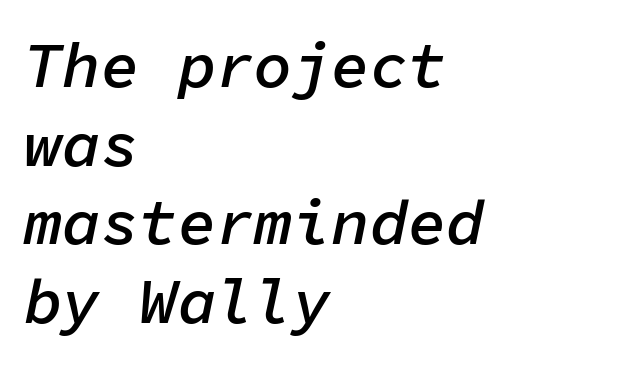
Q: Is the text bold? A: Semi-bold.
Q: Is the text italic (slanted)? A: Yes, it leans right by about 11 degrees.
Q: Is the text underlined? A: No.
Q: How is the paragraph aligned? A: Left-aligned.
Q: Is the spacing between letters normal or unusually wide? A: Normal.
Q: Width (condensed, normal, or wide)? A: Normal.
Q: Stroke contrast? A: Low.
Q: x-height? A: Medium.
Q: Monospaced? A: Yes.
